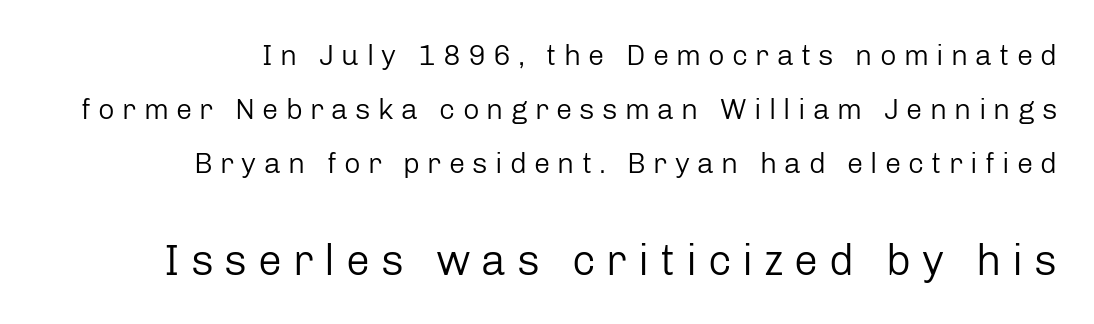
The rendering anchors every line to the right-hand side. Stem width sits at or under what a default text font uses. This sample uses a sans-serif face. A typesetter would call this heavily tracked-out type. The face used here is proportionally spaced, like ordinary book or web type.
